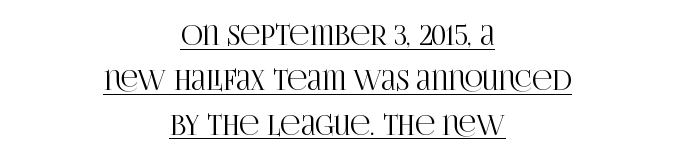
The image shows 27 px text type, upright; set centered, normal line spacing (1.66x), normal letter spacing, underlined.
